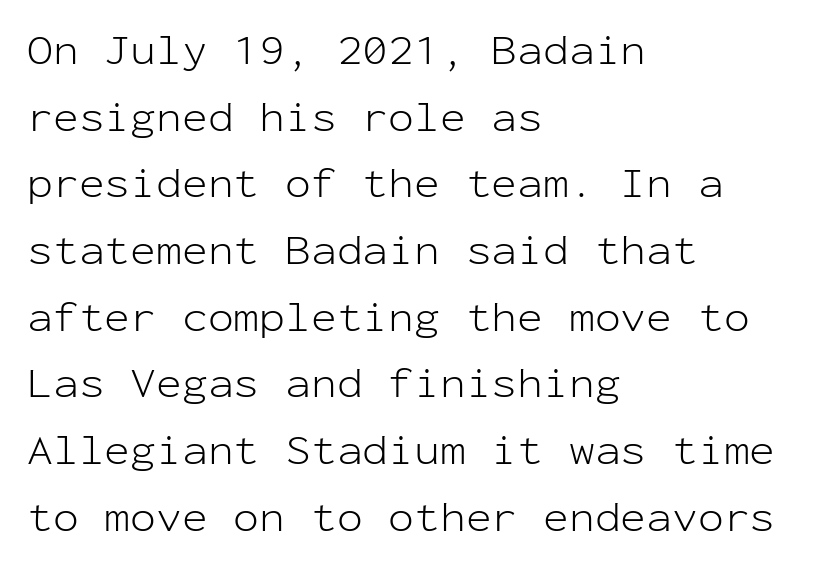
Is this a fixed-width face? Yes — each glyph sits in an identical cell. Rule under the text: the space is simply empty. The leading is moderate, giving the passage an even texture. You could call the tracking neutral — neither tight nor loose. Compared with a centered layout, this one pins lines to the left instead. What kind of face is this? One without serifs — a sans.
